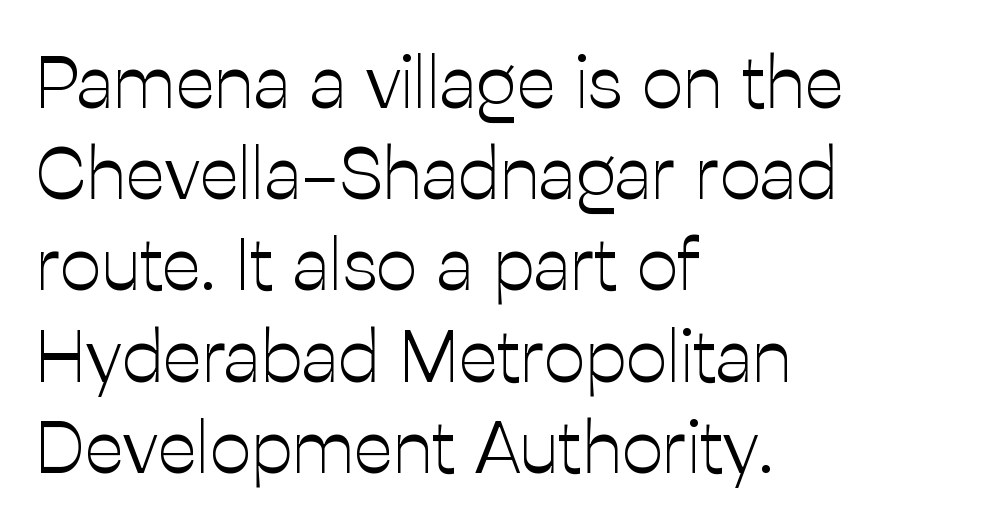
Q: Is the text bold? A: No.
Q: Is the text italic (slanted)? A: No, it is upright.
Q: Is the typeface a serif or a sans-serif typeface? A: Sans-serif.
Q: Is the text underlined? A: No.
Q: How is the paragraph aligned? A: Left-aligned.
Q: Is the spacing between letters normal or unusually wide? A: Normal.
Q: Is the spacing between lines tight, normal or loose? A: Normal.
Q: Width (condensed, normal, or wide)? A: Normal.
Q: Stroke contrast? A: Low.
Q: x-height? A: Medium.
Q: Monospaced? A: No.
